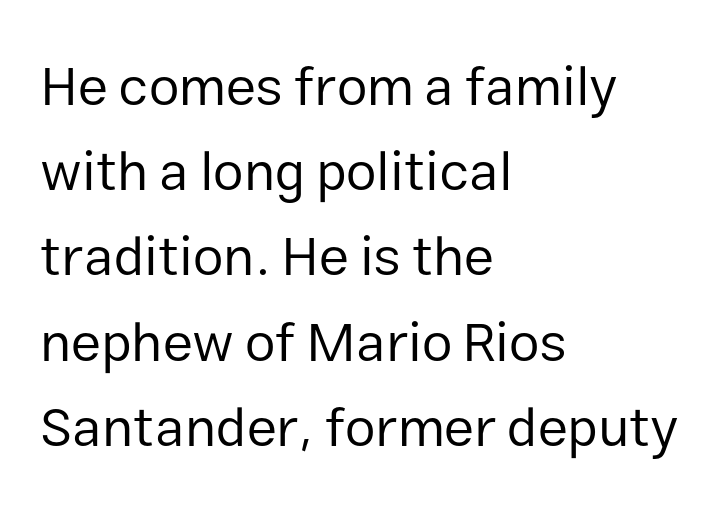
Q: Is the text bold? A: No.
Q: Is the text italic (slanted)? A: No, it is upright.
Q: Is the typeface a serif or a sans-serif typeface? A: Sans-serif.
Q: Is the text underlined? A: No.
Q: How is the paragraph aligned? A: Left-aligned.
Q: Is the spacing between letters normal or unusually wide? A: Normal.
Q: Is the spacing between lines tight, normal or loose? A: Normal.
Q: Width (condensed, normal, or wide)? A: Normal.
Q: Stroke contrast? A: Low.
Q: x-height? A: Medium.
Q: Monospaced? A: No.
